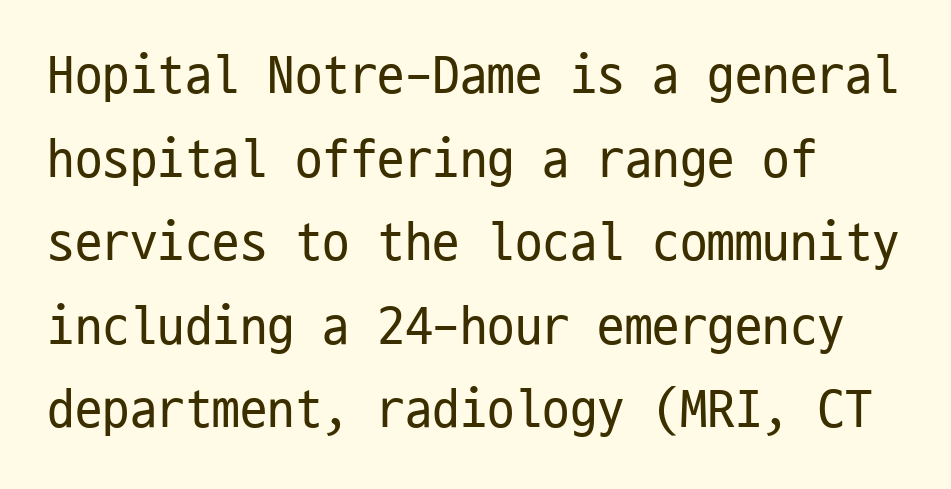
{"serif": "no", "italic": "no", "bold": "no", "weight": "regular", "width": "condensed", "stroke_contrast": "low", "x_height": "medium", "monospaced": "yes", "underline": "no", "align": "left", "line_spacing": "normal", "line_spacing_ratio": 1.52, "letter_spacing": "normal", "letter_spacing_em": 0.0, "glyph_px": 55}
